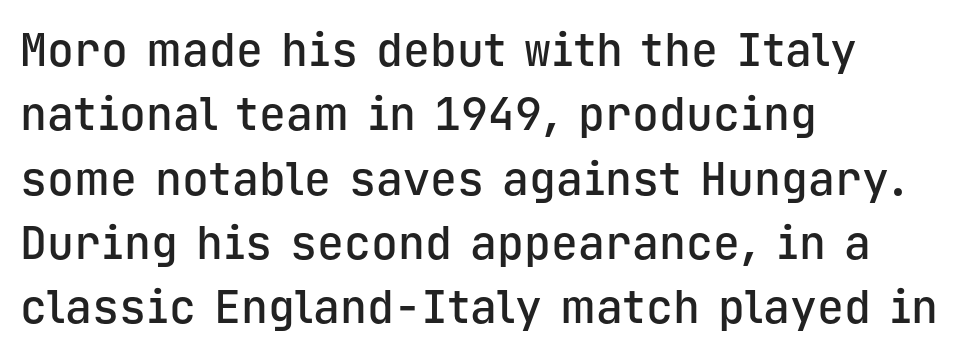
{"serif": "no", "italic": "no", "bold": "semi", "weight": "semibold", "width": "normal", "stroke_contrast": "low", "x_height": "medium", "monospaced": "yes", "underline": "no", "align": "left", "line_spacing": "normal", "line_spacing_ratio": 1.43, "letter_spacing": "normal", "letter_spacing_em": 0.0, "glyph_px": 45}
